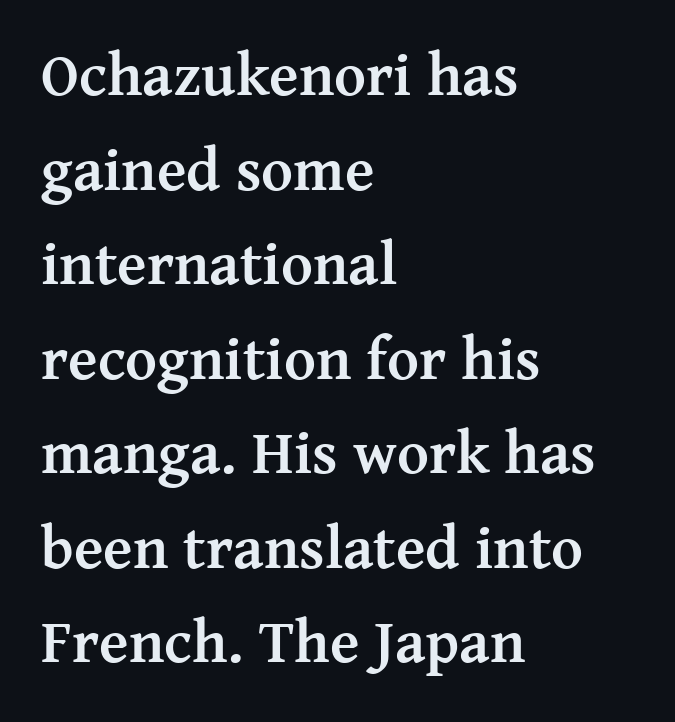
{"serif": "yes", "italic": "no", "bold": "yes", "weight": "semibold", "width": "normal", "stroke_contrast": "medium", "x_height": "medium", "monospaced": "no", "underline": "no", "align": "left", "line_spacing": "normal", "line_spacing_ratio": 1.55, "letter_spacing": "normal", "letter_spacing_em": 0.0, "glyph_px": 61}
